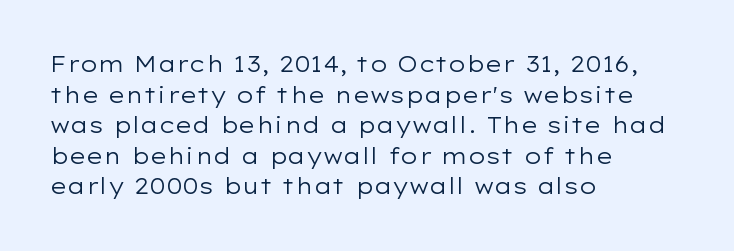
Here the glyphs are tracked normally, forming tight word shapes. This sample keeps an unexceptional amount of space between lines. Every character sits straight up, as roman type does. Each stroke keeps to a modest, everyday thickness or less. This rendering uses left alignment, leaving the right contour irregular. Descenders are the only things crossing below the line.
